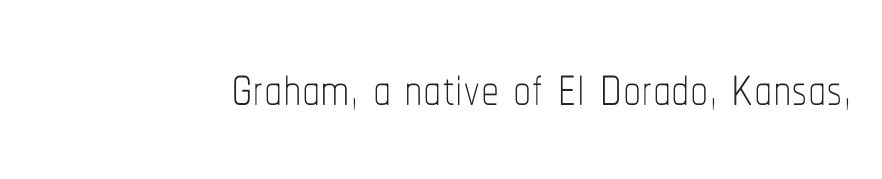
The weight would be labelled regular, book, light, or lighter still. Letters rest on an invisible, unmarked baseline. Note the varied advance widths — an 'i' is clearly narrower than an 'm'. Ascenders rise straight up at ninety degrees.
